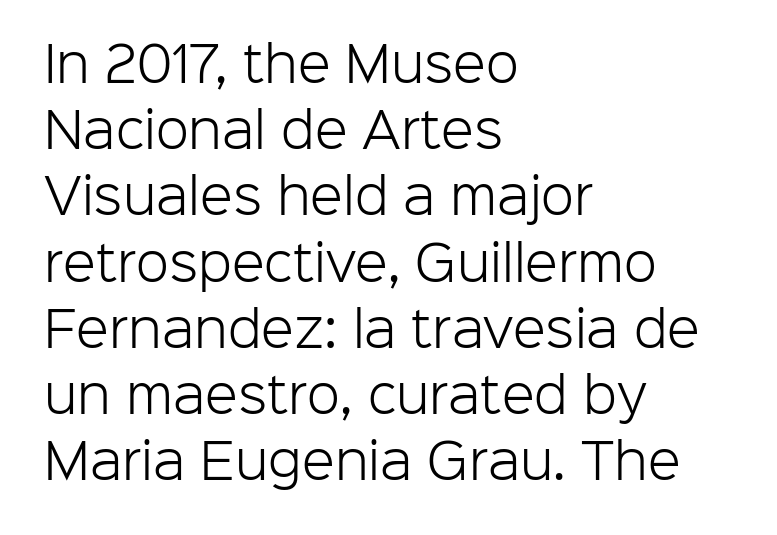
Q: Is the text bold? A: No.
Q: Is the text italic (slanted)? A: No, it is upright.
Q: Is the typeface a serif or a sans-serif typeface? A: Sans-serif.
Q: Is the text underlined? A: No.
Q: How is the paragraph aligned? A: Left-aligned.
Q: Is the spacing between letters normal or unusually wide? A: Normal.
Q: Is the spacing between lines tight, normal or loose? A: Normal.
Q: Width (condensed, normal, or wide)? A: Normal.
Q: Stroke contrast? A: Low.
Q: x-height? A: Medium.
Q: Monospaced? A: No.
